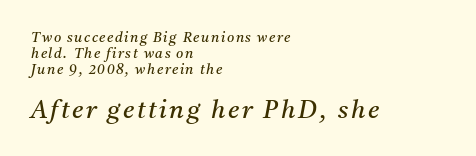
The image shows 25 px text type, italic (leaning right); set left-aligned, tight line spacing (1.14x), not underlined; the second (bottom) block is 1.79x larger.
